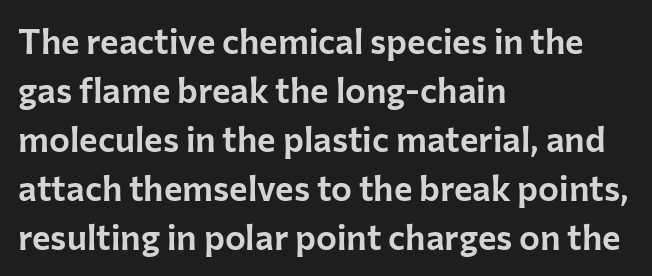
{"serif": "no", "italic": "no", "width": "normal", "stroke_contrast": "low", "x_height": "medium", "monospaced": "no", "underline": "no", "align": "left", "line_spacing": "normal", "line_spacing_ratio": 1.4, "letter_spacing": "normal", "letter_spacing_em": 0.0, "glyph_px": 35}
